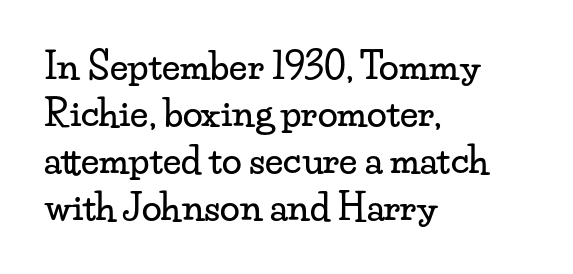
{"serif": "yes", "italic": "no", "width": "wide", "stroke_contrast": "low", "x_height": "small", "monospaced": "no", "underline": "no", "align": "left", "line_spacing": "normal", "line_spacing_ratio": 1.31, "letter_spacing": "normal", "letter_spacing_em": 0.0, "glyph_px": 36}
